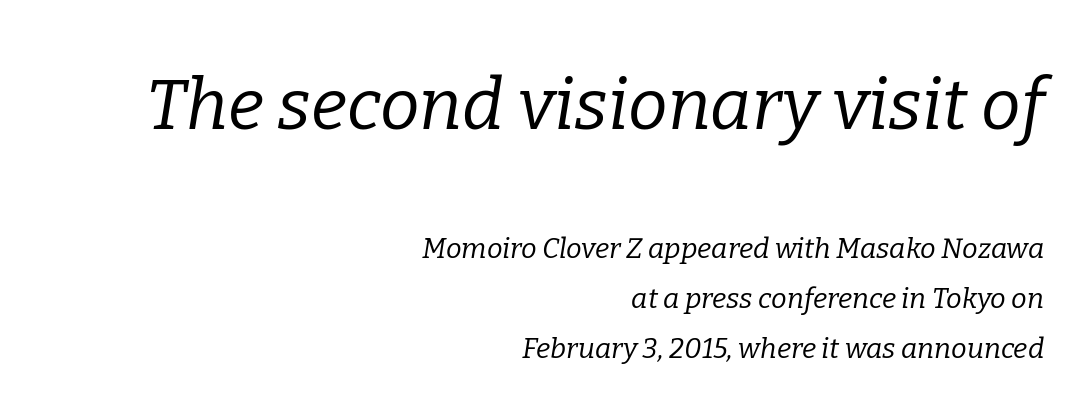
{"serif": "yes", "italic": "yes", "lean": "right", "slant_degrees": 9, "bold": "no", "weight": "regular", "width": "normal", "stroke_contrast": "low", "x_height": "medium", "monospaced": "no", "underline": "no", "align": "right", "line_spacing_ratio": 1.78, "letter_spacing": "normal", "letter_spacing_em": 0.0, "larger_block": "first", "size_ratio": 2.54, "glyph_px": 71}
